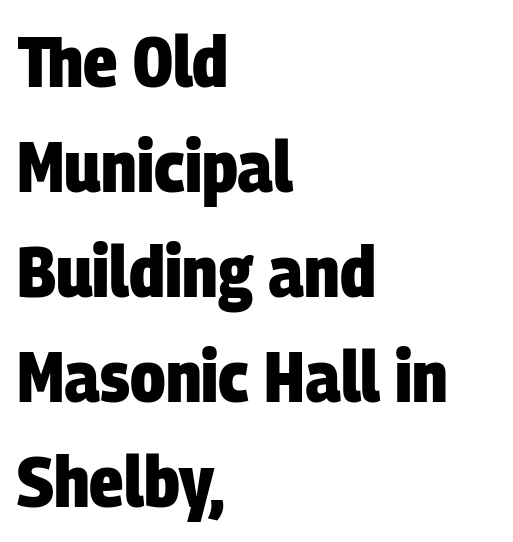
The image shows 72 px heavy, condensed sans-serif type; set left-aligned, normal line spacing (1.46x), normal letter spacing, not underlined; low stroke contrast and a large x-height.
